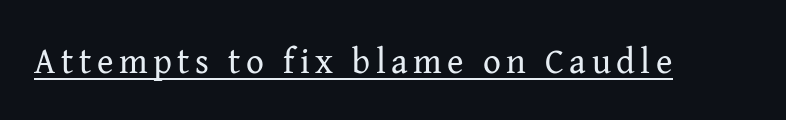
Descenders here cross a horizontal rule under the line. Old-style or modern, the face here clearly has serifs. It's the straight-up-and-down kind of type. Unbolded letterforms with no extra heft. Varying glyph widths throughout — classic text-font behaviour.
